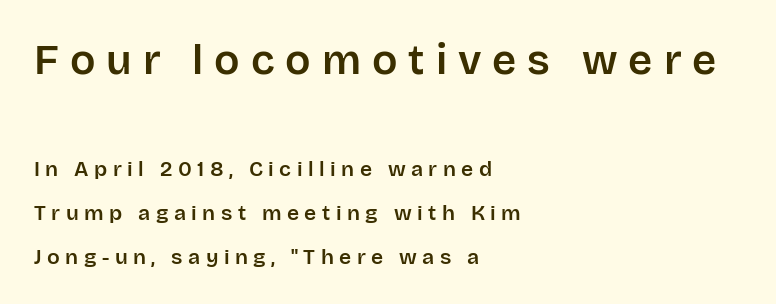
In terms of leading, this rendering errs on the spacious side. Notice how the passage keeps a crisp vertical edge on the left only. The initial chunk of copy outweighs the following chunk in type size. Letter spacing: wide. This rendering features lettering with no underline.
